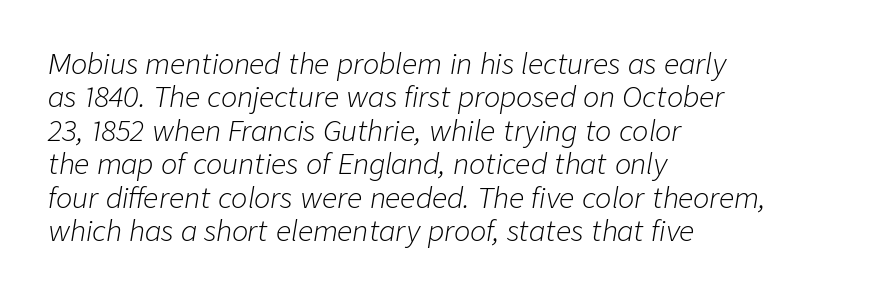
The image shows 27 px text type, italic (leaning right); set left-aligned, line spacing 1.24x, normal letter spacing, not underlined.
